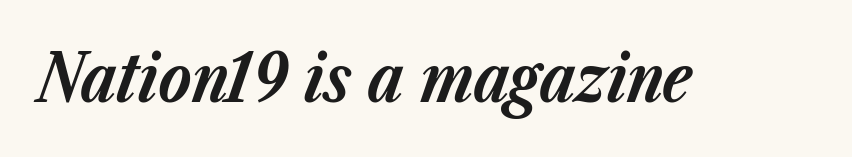
{"italic": "yes", "lean": "right", "slant_degrees": 23, "bold": "yes", "weight": "bold", "width": "normal", "stroke_contrast": "low", "x_height": "medium", "monospaced": "no", "underline": "no", "letter_spacing": "normal", "letter_spacing_em": 0.0, "glyph_px": 67}
